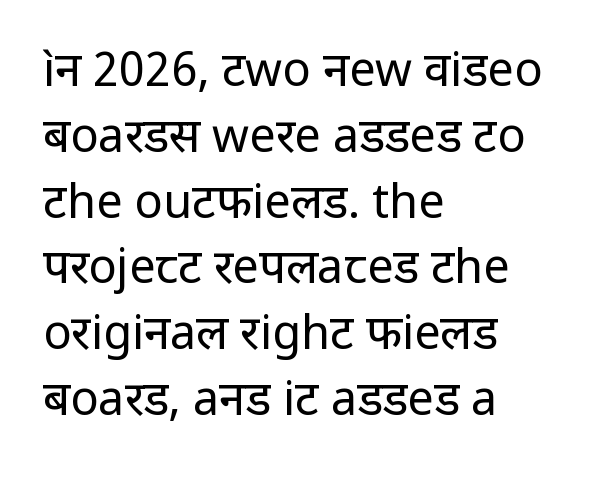
The image shows 47 px regular-weight sans-serif type, upright; set left-aligned, normal line spacing (1.4x), normal letter spacing, not underlined; low stroke contrast and a medium x-height.
